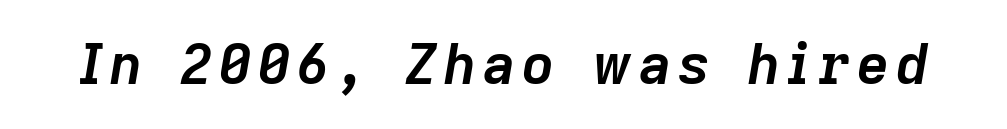
{"italic": "yes", "lean": "right", "slant_degrees": 9, "bold": "yes", "weight": "semibold", "width": "normal", "stroke_contrast": "low", "x_height": "medium", "monospaced": "no", "underline": "no", "glyph_px": 56}
